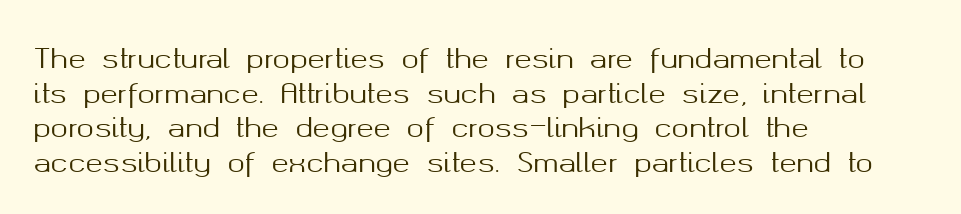
The image shows 26 px text type, upright; set left-aligned, normal line spacing (1.33x), normal letter spacing, not underlined.
